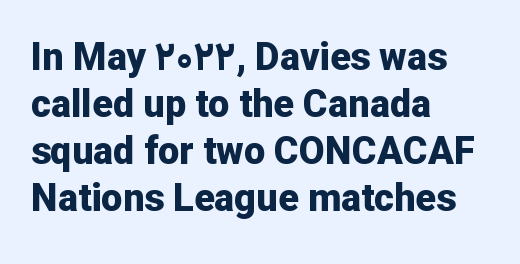
{"serif": "no", "italic": "no", "bold": "yes", "weight": "bold", "width": "normal", "stroke_contrast": "low", "x_height": "medium", "monospaced": "no", "underline": "no", "align": "left", "line_spacing_ratio": 1.24, "letter_spacing": "normal", "letter_spacing_em": 0.0, "glyph_px": 38}
